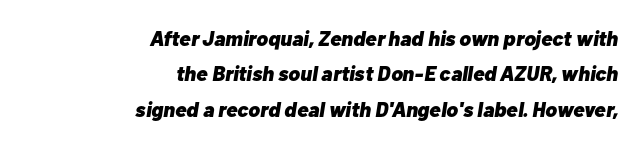
Q: Is the text bold? A: Yes.
Q: Is the text italic (slanted)? A: Yes, it leans right by about 10 degrees.
Q: Is the text underlined? A: No.
Q: How is the paragraph aligned? A: Right-aligned.
Q: Is the spacing between letters normal or unusually wide? A: Normal.
Q: Is the spacing between lines tight, normal or loose? A: Normal.
